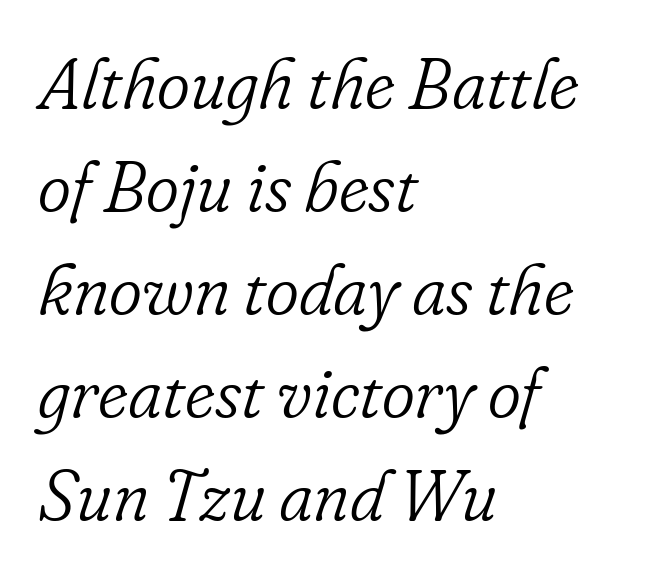
{"serif": "yes", "italic": "yes", "lean": "right", "slant_degrees": 16, "bold": "no", "weight": "light", "width": "normal", "stroke_contrast": "low", "x_height": "small", "monospaced": "no", "underline": "no", "align": "left", "line_spacing": "normal", "line_spacing_ratio": 1.45, "letter_spacing": "normal", "letter_spacing_em": 0.0, "glyph_px": 71}
